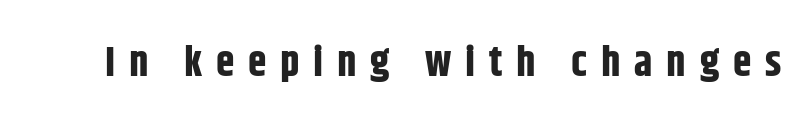
The tracking jumps out immediately: characters are airy and widely separated. Each letter's strokes conclude bluntly, with no projecting serifs. You could not count columns in this text — the font is proportionally spaced. It's the straight-up-and-down kind of type. The space directly below the letters is spotless.
